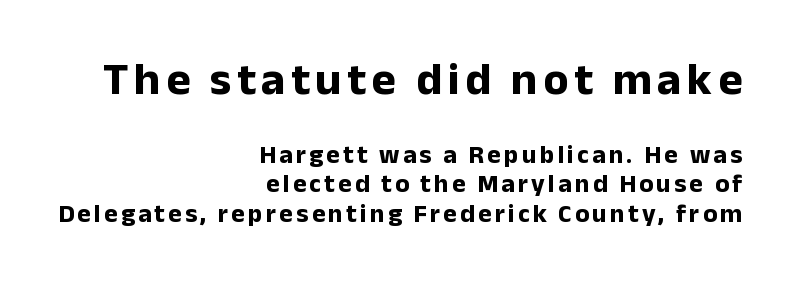
Q: Is the text bold? A: Yes.
Q: Is the text italic (slanted)? A: No, it is upright.
Q: Is the typeface a serif or a sans-serif typeface? A: Sans-serif.
Q: Is the text underlined? A: No.
Q: How is the paragraph aligned? A: Right-aligned.
Q: Is the spacing between lines tight, normal or loose? A: Tight.
Q: Which block of text is set in a larger size, the first (top) or the second (bottom)? A: The first (top) one.
Q: Width (condensed, normal, or wide)? A: Normal.
Q: Stroke contrast? A: Low.
Q: x-height? A: Medium.
Q: Monospaced? A: No.
